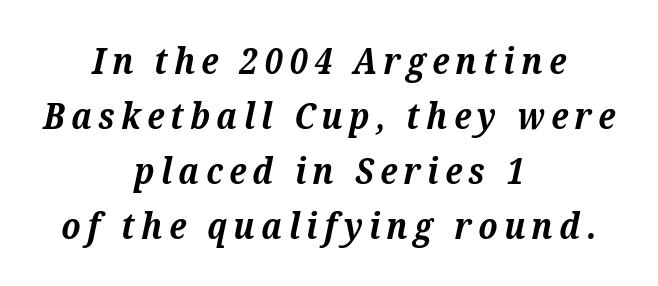
Q: Is the text bold? A: Yes.
Q: Is the text italic (slanted)? A: Yes, it leans right by about 12 degrees.
Q: Is the typeface a serif or a sans-serif typeface? A: Serif.
Q: Is the text underlined? A: No.
Q: How is the paragraph aligned? A: Centered.
Q: Is the spacing between lines tight, normal or loose? A: Normal.
Q: Width (condensed, normal, or wide)? A: Normal.
Q: Stroke contrast? A: Medium.
Q: x-height? A: Medium.
Q: Monospaced? A: No.
